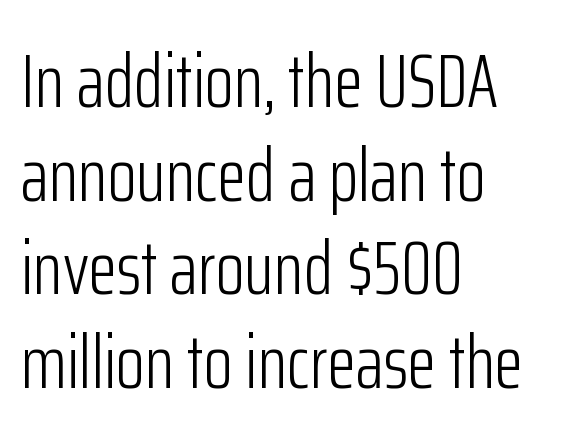
The image shows 75 px light, condensed sans-serif type, upright; set left-aligned, normal line spacing (1.25x), normal letter spacing, not underlined; low stroke contrast and a medium x-height.
